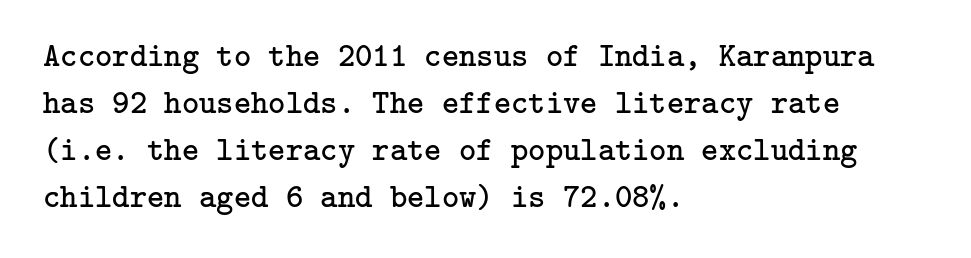
This rendering leaves character spacing at its baseline value. You can tell it's not italic because the verticals are truly vertical. Is the block centered? No — it sits flush against the left margin. The strokes carry an ordinary text weight at most. This rendering features lettering with no underline.
